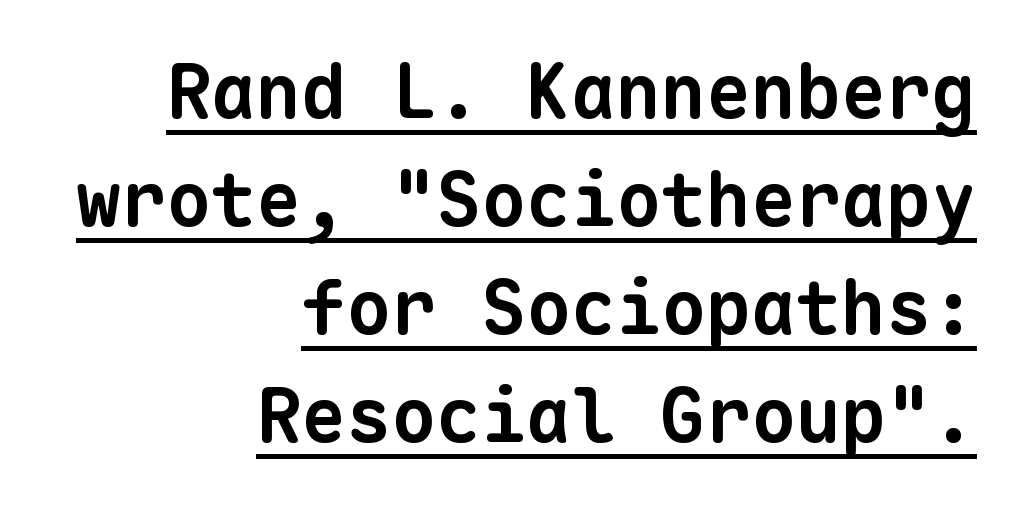
{"serif": "no", "bold": "yes", "weight": "bold", "width": "normal", "stroke_contrast": "low", "x_height": "medium", "monospaced": "yes", "underline": "yes", "align": "right", "line_spacing": "normal", "line_spacing_ratio": 1.44, "letter_spacing": "normal", "letter_spacing_em": 0.0, "glyph_px": 75}
